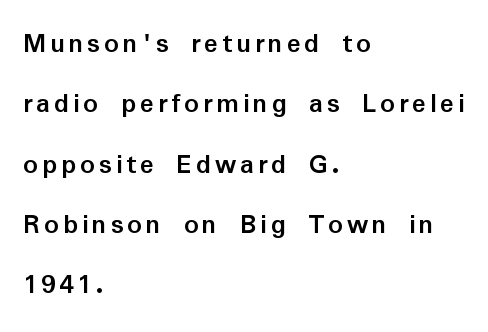
Q: Is the text bold? A: Yes.
Q: Is the text italic (slanted)? A: No, it is upright.
Q: Is the typeface a serif or a sans-serif typeface? A: Sans-serif.
Q: Is the text underlined? A: No.
Q: How is the paragraph aligned? A: Left-aligned.
Q: Is the spacing between lines tight, normal or loose? A: Loose.
Q: Width (condensed, normal, or wide)? A: Normal.
Q: Stroke contrast? A: Low.
Q: x-height? A: Medium.
Q: Monospaced? A: No.
